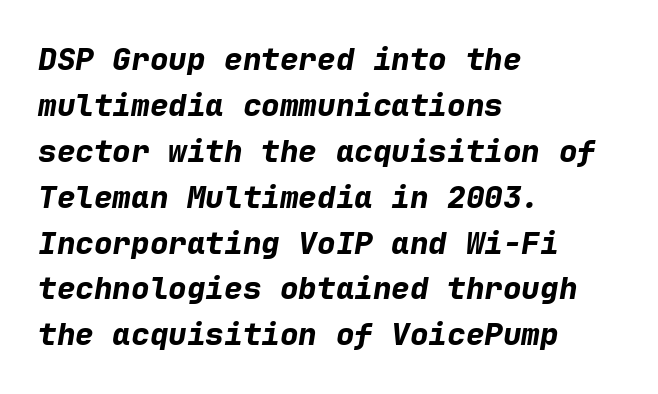
{"italic": "yes", "lean": "right", "slant_degrees": 9, "bold": "yes", "weight": "bold", "width": "normal", "stroke_contrast": "low", "x_height": "medium", "monospaced": "yes", "underline": "no", "align": "left", "line_spacing": "normal", "line_spacing_ratio": 1.48, "letter_spacing": "normal", "letter_spacing_em": 0.0, "glyph_px": 31}
